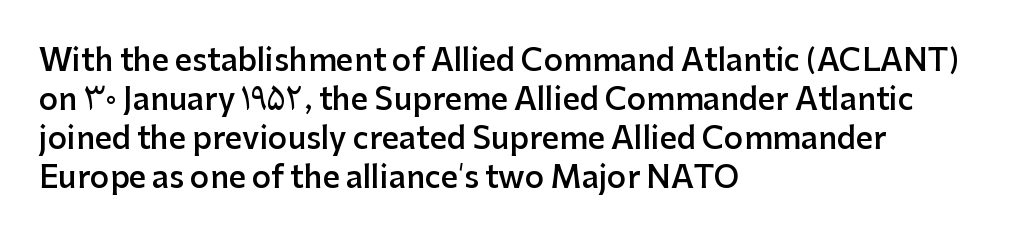
{"serif": "no", "italic": "no", "bold": "semi", "weight": "semibold", "width": "normal", "stroke_contrast": "low", "x_height": "medium", "monospaced": "no", "underline": "no", "align": "left", "line_spacing": "normal", "line_spacing_ratio": 1.3, "letter_spacing": "normal", "letter_spacing_em": 0.0, "glyph_px": 30}
